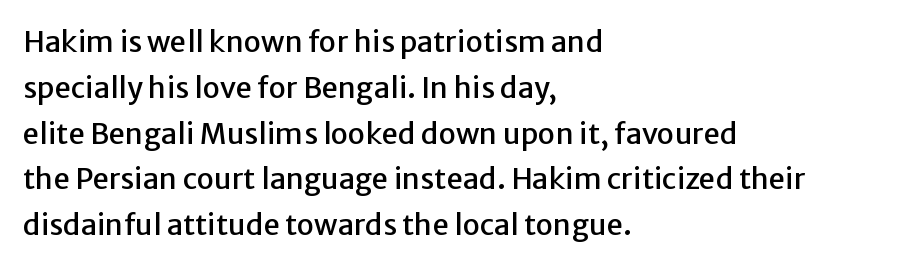
Q: Is the text italic (slanted)? A: No, it is upright.
Q: Is the typeface a serif or a sans-serif typeface? A: Sans-serif.
Q: Is the text underlined? A: No.
Q: How is the paragraph aligned? A: Left-aligned.
Q: Is the spacing between letters normal or unusually wide? A: Normal.
Q: Is the spacing between lines tight, normal or loose? A: Normal.
Q: Width (condensed, normal, or wide)? A: Normal.
Q: Stroke contrast? A: Low.
Q: x-height? A: Medium.
Q: Monospaced? A: No.
